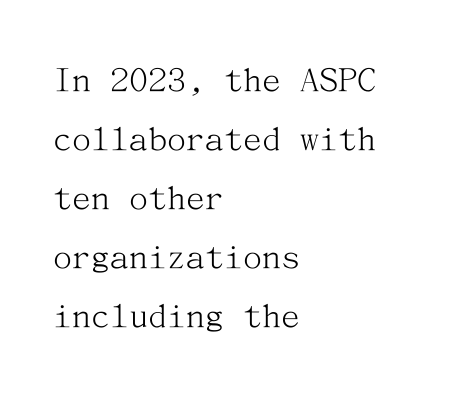
{"serif": "yes", "italic": "no", "bold": "no", "weight": "light", "width": "normal", "stroke_contrast": "medium", "x_height": "medium", "underline": "no", "align": "left", "line_spacing": "normal", "line_spacing_ratio": 1.55, "letter_spacing": "normal", "letter_spacing_em": 0.0, "glyph_px": 38}
